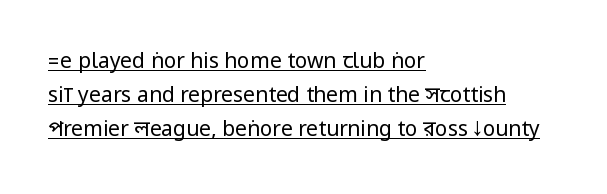
The image shows 21 px text type, upright; set left-aligned, normal line spacing (1.62x), normal letter spacing, underlined.
